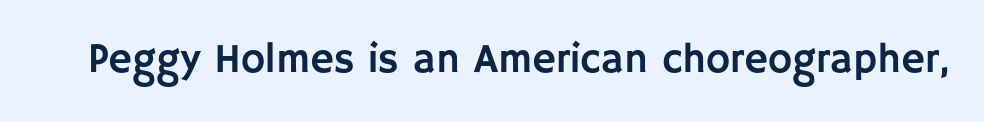
{"serif": "no", "italic": "no", "width": "normal", "stroke_contrast": "low", "x_height": "large", "monospaced": "no", "underline": "no", "letter_spacing": "normal", "letter_spacing_em": 0.0, "glyph_px": 41}
